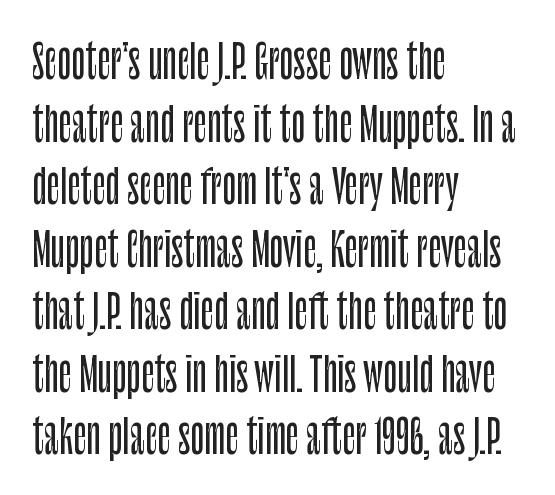
{"serif": "no", "italic": "no", "width": "condensed", "stroke_contrast": "low", "x_height": "large", "monospaced": "no", "underline": "no", "align": "left", "line_spacing": "normal", "line_spacing_ratio": 1.36, "letter_spacing": "normal", "letter_spacing_em": 0.0, "glyph_px": 46}
